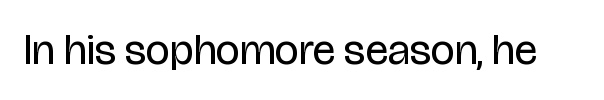
Is this a heavy cut? Hardly; it is regular or lighter. The gaps between neighbouring characters are ordinary and unremarkable. These lines are rendered in a variable-pitch font. Ascenders rise straight up at ninety degrees. I'd call this a sans setting — the letters go barefoot.
